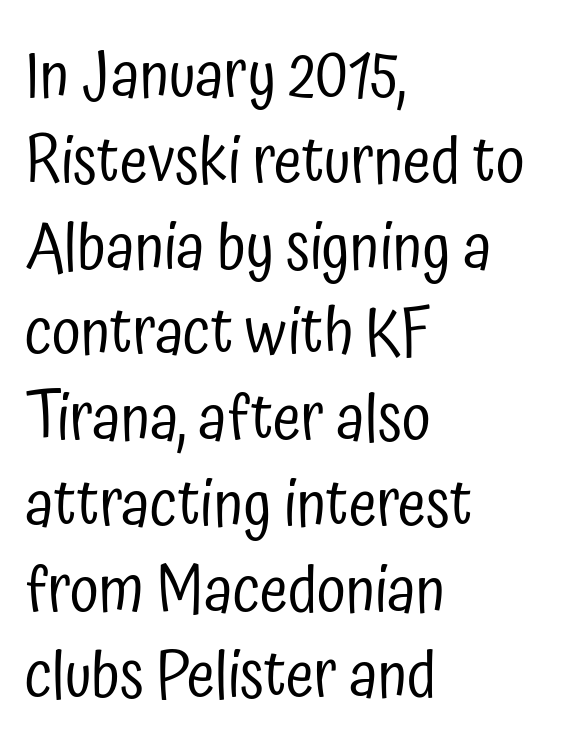
Q: Is the text bold? A: No.
Q: Is the text italic (slanted)? A: No, it is upright.
Q: Is the typeface a serif or a sans-serif typeface? A: Sans-serif.
Q: Is the text underlined? A: No.
Q: How is the paragraph aligned? A: Left-aligned.
Q: Is the spacing between letters normal or unusually wide? A: Normal.
Q: Is the spacing between lines tight, normal or loose? A: Normal.
Q: Width (condensed, normal, or wide)? A: Condensed.
Q: Stroke contrast? A: Low.
Q: x-height? A: Medium.
Q: Monospaced? A: No.
